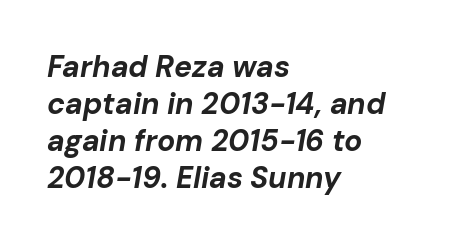
Q: Is the text bold? A: Yes.
Q: Is the text italic (slanted)? A: Yes, it leans right by about 10 degrees.
Q: Is the text underlined? A: No.
Q: How is the paragraph aligned? A: Left-aligned.
Q: Is the spacing between letters normal or unusually wide? A: Normal.
Q: Width (condensed, normal, or wide)? A: Normal.
Q: Stroke contrast? A: Low.
Q: x-height? A: Medium.
Q: Monospaced? A: No.
